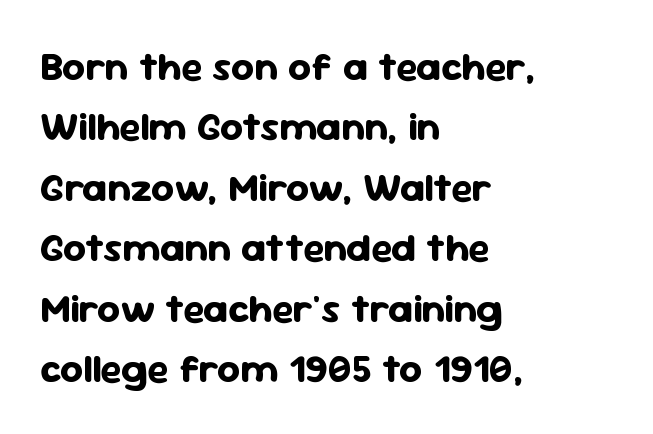
Q: Is the text bold? A: Yes.
Q: Is the text italic (slanted)? A: No, it is upright.
Q: Is the typeface a serif or a sans-serif typeface? A: Sans-serif.
Q: Is the text underlined? A: No.
Q: How is the paragraph aligned? A: Left-aligned.
Q: Is the spacing between letters normal or unusually wide? A: Normal.
Q: Is the spacing between lines tight, normal or loose? A: Normal.
Q: Width (condensed, normal, or wide)? A: Normal.
Q: Stroke contrast? A: Low.
Q: x-height? A: Medium.
Q: Monospaced? A: No.
